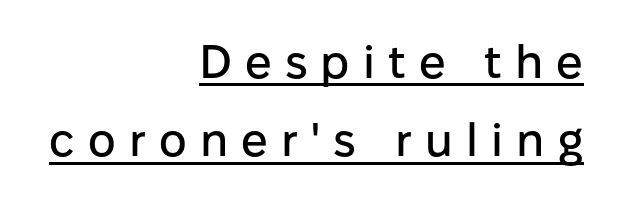
{"serif": "no", "italic": "no", "width": "normal", "stroke_contrast": "low", "x_height": "medium", "monospaced": "no", "underline": "yes", "align": "right", "line_spacing": "normal", "line_spacing_ratio": 1.67, "letter_spacing": "wide", "letter_spacing_em": 0.28, "glyph_px": 47}
